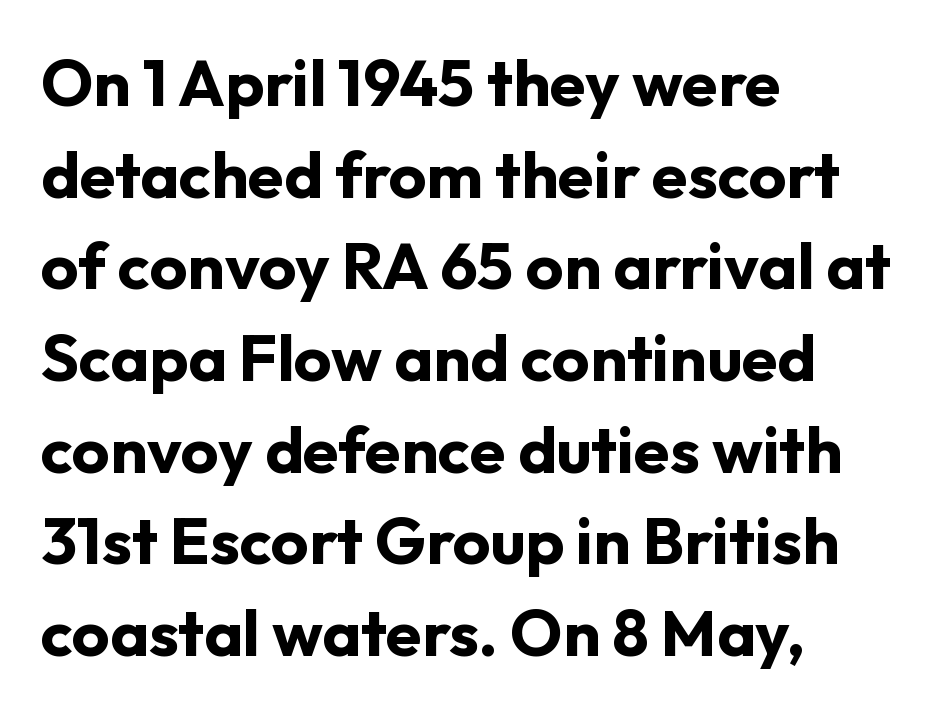
The image shows 65 px bold sans-serif type, upright; set left-aligned, normal line spacing (1.41x), normal letter spacing, not underlined; low stroke contrast and a medium x-height.
